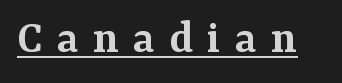
Q: Is the text bold? A: Semi-bold.
Q: Is the text italic (slanted)? A: No, it is upright.
Q: Is the typeface a serif or a sans-serif typeface? A: Serif.
Q: Is the text underlined? A: Yes.
Q: Is the spacing between letters normal or unusually wide? A: Unusually wide.
Q: Width (condensed, normal, or wide)? A: Normal.
Q: Stroke contrast? A: Medium.
Q: x-height? A: Medium.
Q: Monospaced? A: No.
